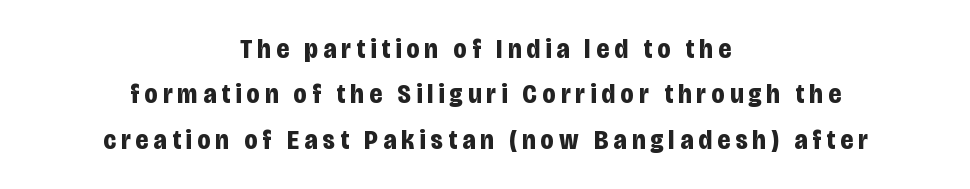
{"italic": "no", "bold": "yes", "underline": "no", "align": "center", "line_spacing": "normal", "line_spacing_ratio": 1.68, "letter_spacing": "wide", "letter_spacing_em": 0.2, "glyph_px": 27}
